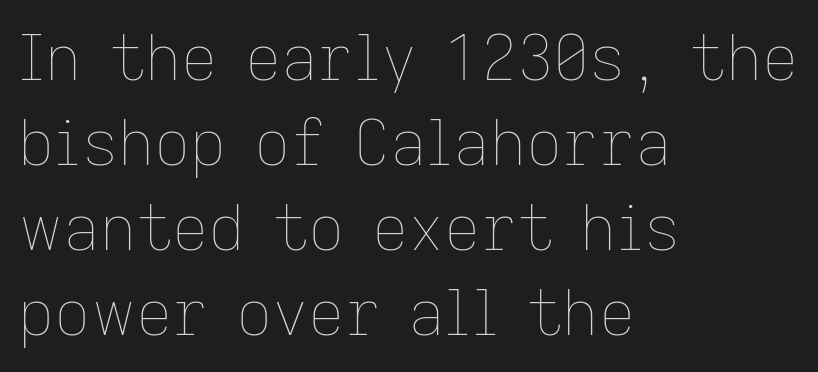
The image shows 63 px thin type, upright; set left-aligned, normal line spacing (1.35x), normal letter spacing, not underlined; low stroke contrast and a medium x-height.
